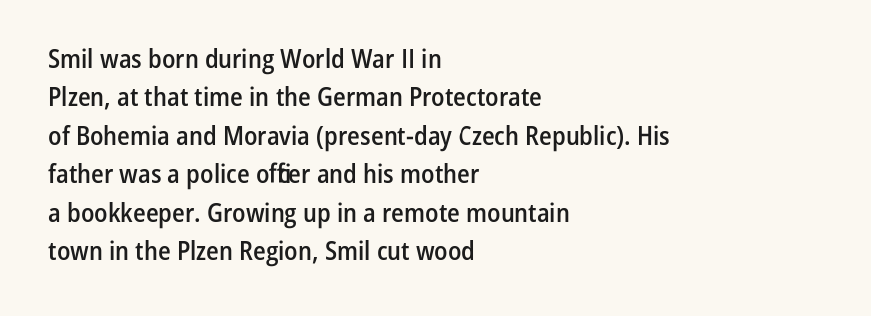
Q: Is the text bold? A: Semi-bold.
Q: Is the text italic (slanted)? A: No, it is upright.
Q: Is the text underlined? A: No.
Q: How is the paragraph aligned? A: Left-aligned.
Q: Is the spacing between letters normal or unusually wide? A: Normal.
Q: Is the spacing between lines tight, normal or loose? A: Normal.
